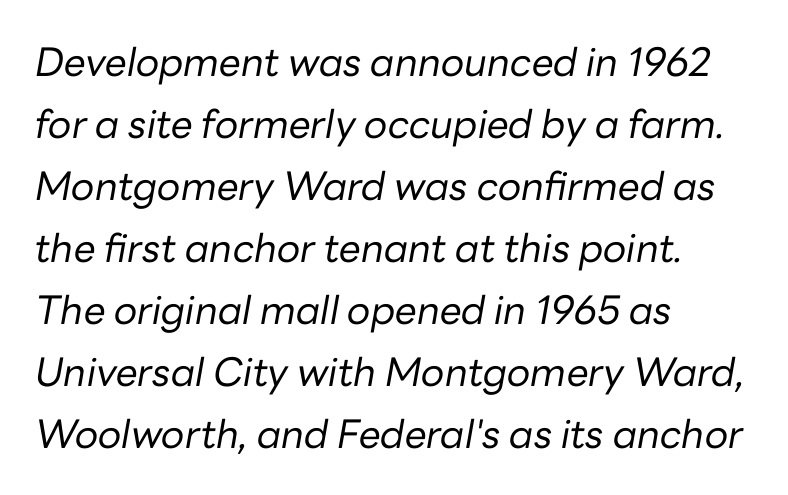
The image shows 39 px regular-weight type, italic (leaning right); set left-aligned, normal line spacing (1.59x), normal letter spacing, not underlined; low stroke contrast and a medium x-height.
